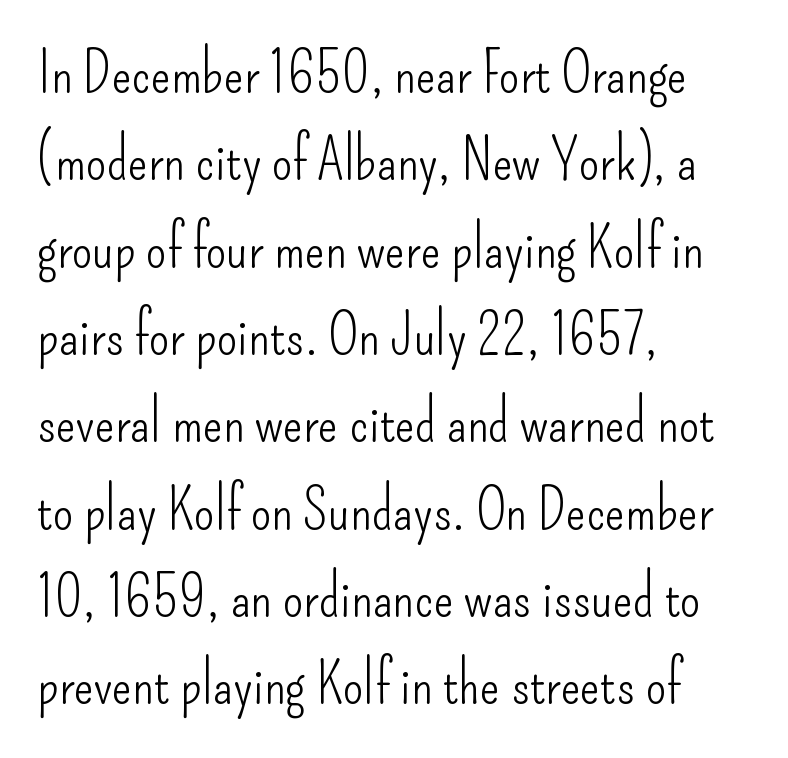
The image shows 59 px light, condensed sans-serif type, upright; set left-aligned, normal line spacing (1.48x), normal letter spacing, not underlined; low stroke contrast and a small x-height.
